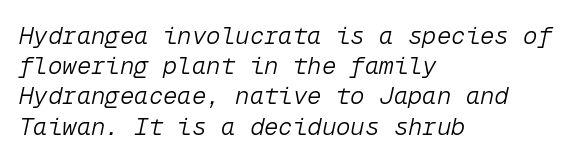
The space between consecutive lines is moderate. The typesetter chose a ragged-right arrangement here. Honestly, there is no underline to notice here at all. The glyphs look as if they've been sheared to an angle. Heaviness? Minimal to ordinary, like unemphasized prose. Between one letter and the next there's only the usual sliver of space.
